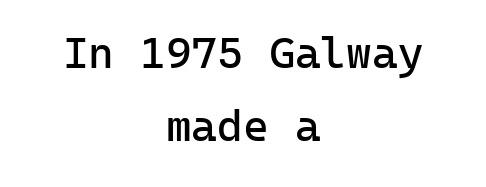
Q: Is the text bold? A: No.
Q: Is the text italic (slanted)? A: No, it is upright.
Q: Is the typeface a serif or a sans-serif typeface? A: Sans-serif.
Q: Is the text underlined? A: No.
Q: How is the paragraph aligned? A: Centered.
Q: Is the spacing between letters normal or unusually wide? A: Normal.
Q: Is the spacing between lines tight, normal or loose? A: Normal.
Q: Width (condensed, normal, or wide)? A: Normal.
Q: Stroke contrast? A: Low.
Q: x-height? A: Medium.
Q: Monospaced? A: Yes.
